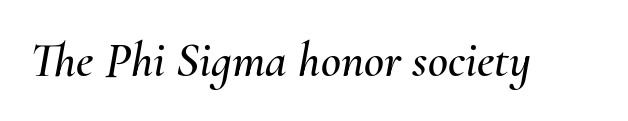
{"italic": "yes", "lean": "right", "slant_degrees": 10, "width": "normal", "stroke_contrast": "medium", "x_height": "small", "monospaced": "no", "underline": "no", "letter_spacing": "normal", "letter_spacing_em": 0.0, "glyph_px": 49}
